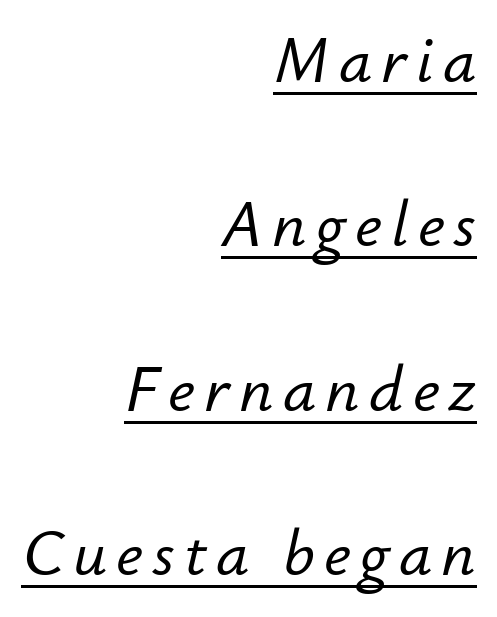
{"italic": "yes", "lean": "right", "slant_degrees": 12, "width": "normal", "stroke_contrast": "low", "x_height": "small", "monospaced": "no", "underline": "yes", "align": "right", "line_spacing": "loose", "line_spacing_ratio": 2.49, "glyph_px": 66}
